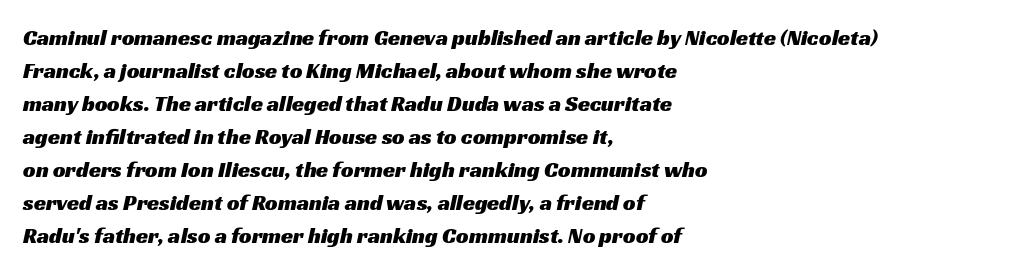
Q: Is the text underlined? A: No.
Q: How is the paragraph aligned? A: Left-aligned.
Q: Is the spacing between letters normal or unusually wide? A: Normal.
Q: Is the spacing between lines tight, normal or loose? A: Normal.
